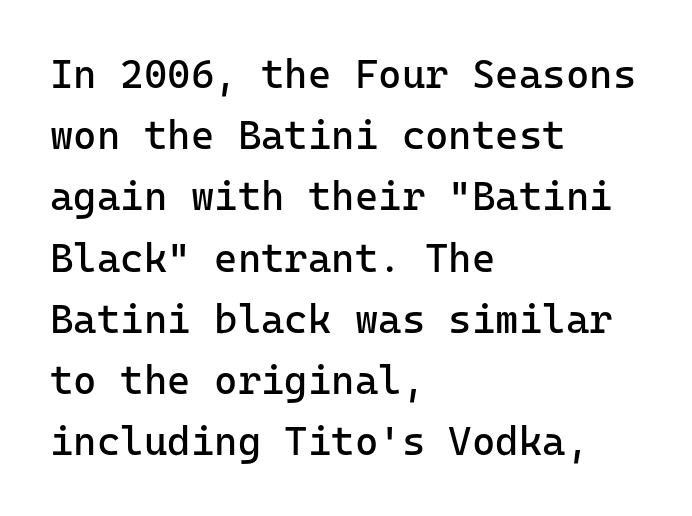
{"serif": "no", "italic": "no", "bold": "no", "weight": "regular", "width": "normal", "stroke_contrast": "low", "x_height": "medium", "underline": "no", "align": "left", "line_spacing": "normal", "line_spacing_ratio": 1.53, "letter_spacing": "normal", "letter_spacing_em": 0.0, "glyph_px": 40}
